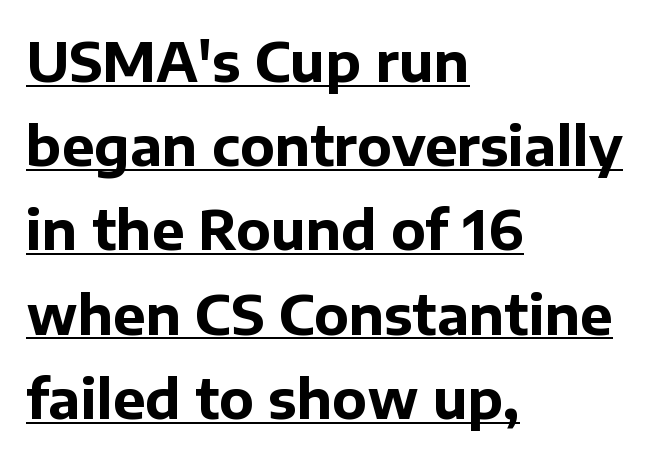
Q: Is the text bold? A: Yes.
Q: Is the text italic (slanted)? A: No, it is upright.
Q: Is the typeface a serif or a sans-serif typeface? A: Sans-serif.
Q: Is the text underlined? A: Yes.
Q: How is the paragraph aligned? A: Left-aligned.
Q: Is the spacing between letters normal or unusually wide? A: Normal.
Q: Is the spacing between lines tight, normal or loose? A: Normal.
Q: Width (condensed, normal, or wide)? A: Normal.
Q: Stroke contrast? A: Low.
Q: x-height? A: Medium.
Q: Monospaced? A: No.
